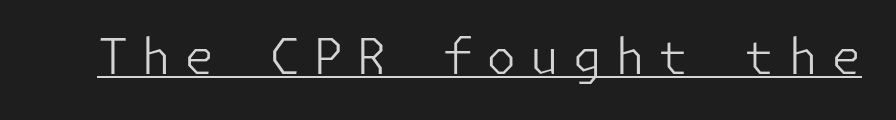
{"serif": "no", "italic": "no", "bold": "no", "weight": "light", "width": "normal", "stroke_contrast": "low", "x_height": "medium", "underline": "yes", "letter_spacing": "wide", "letter_spacing_em": 0.26, "glyph_px": 49}
